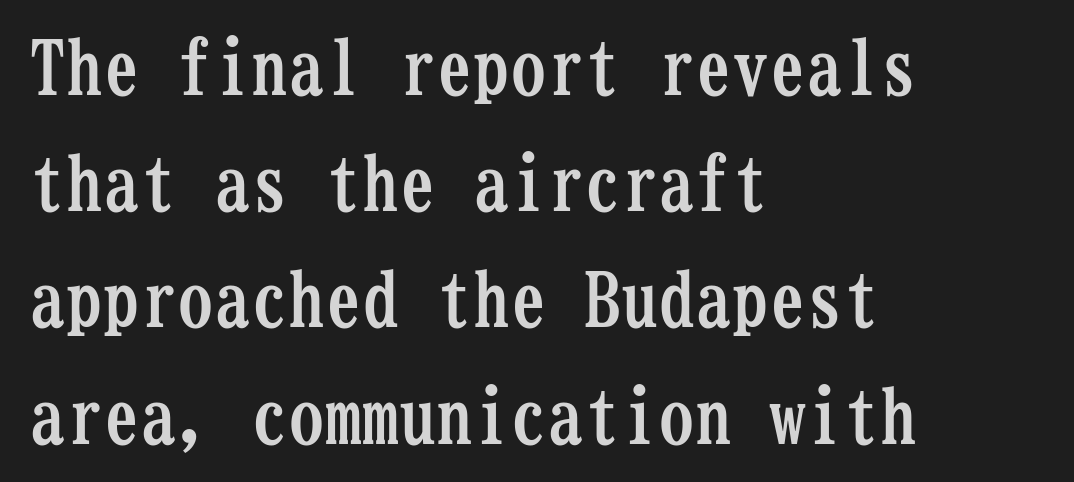
The horizontal fit of the characters is conventional and even. The glyphs have the mass of a bold cut. Vertical strokes here are truly vertical. Short and long lines alike share a common starting point at left. Small tapered or slab feet sit at the stroke ends, so this counts as serif. Do the characters align in a grid? Yes, the font is monospaced.
